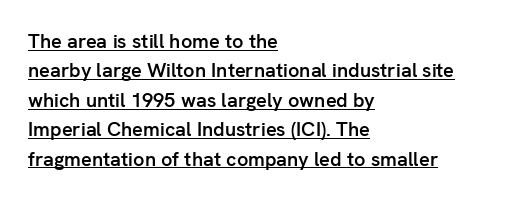
These lines sit exactly where default settings would place them. In terms of letterspacing, this is plain default setting. Bold? Not quite — semibold, heavier than regular but stopping short. Does the copy run flush right? No — it runs flush left. The type sits square on the baseline with zero lean.
